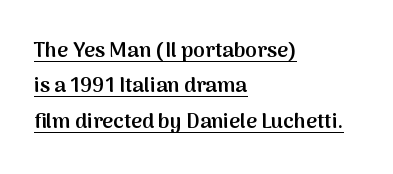
{"italic": "no", "bold": "semi", "underline": "yes", "align": "left", "line_spacing": "normal", "line_spacing_ratio": 1.69, "letter_spacing": "normal", "letter_spacing_em": 0.0, "glyph_px": 21}
